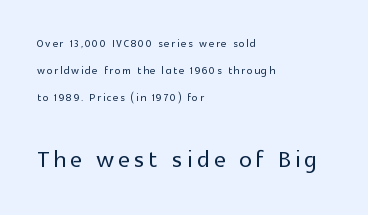
Q: Is the text italic (slanted)? A: No, it is upright.
Q: Is the typeface a serif or a sans-serif typeface? A: Sans-serif.
Q: Is the text underlined? A: No.
Q: How is the paragraph aligned? A: Left-aligned.
Q: Is the spacing between lines tight, normal or loose? A: Loose.
Q: Which block of text is set in a larger size, the first (top) or the second (bottom)? A: The second (bottom) one.
Q: Width (condensed, normal, or wide)? A: Normal.
Q: x-height? A: Medium.
Q: Monospaced? A: No.
